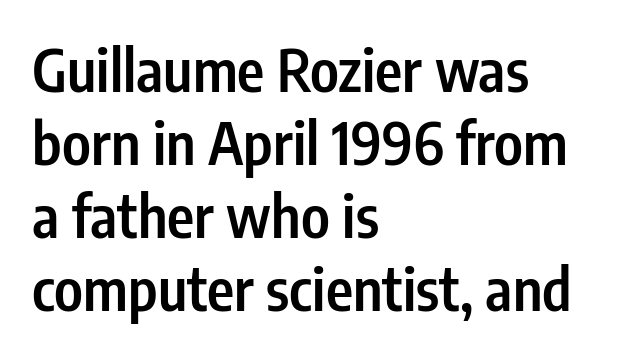
The image shows 58 px semibold, condensed sans-serif type, upright; set left-aligned, normal line spacing (1.26x), normal letter spacing, not underlined; low stroke contrast and a medium x-height.
